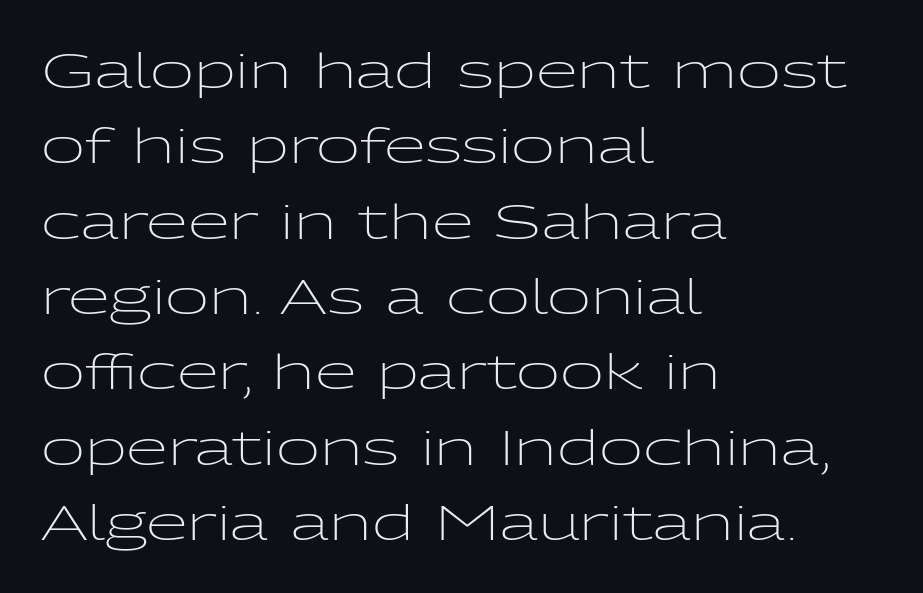
The specimen omits any rule beneath the text block's lines. Glyph-to-glyph distance matches everyday printed text. This sample uses a sans-serif face. Compared with a centered layout, this one pins lines to the left instead.
